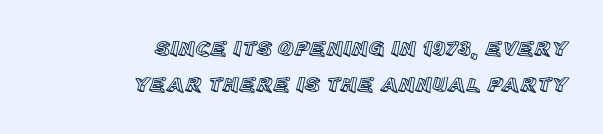
{"underline": "no", "align": "right", "line_spacing": "normal", "line_spacing_ratio": 1.63, "letter_spacing": "normal", "letter_spacing_em": 0.0, "glyph_px": 22}
